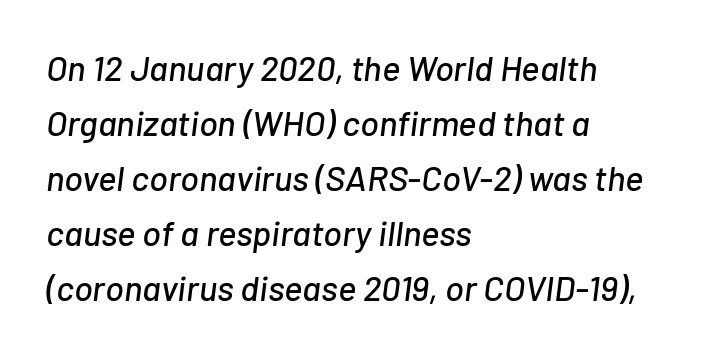
Here the glyphs are tracked normally, forming tight word shapes. Quick note: underline off. The passage shown leans; its letterforms are oblique. The rendering uses natural spacing where letterforms have individual widths. The rendering anchors every line to the left-hand side. Compared with typical paragraphs, the rows here are spaced about the same.
